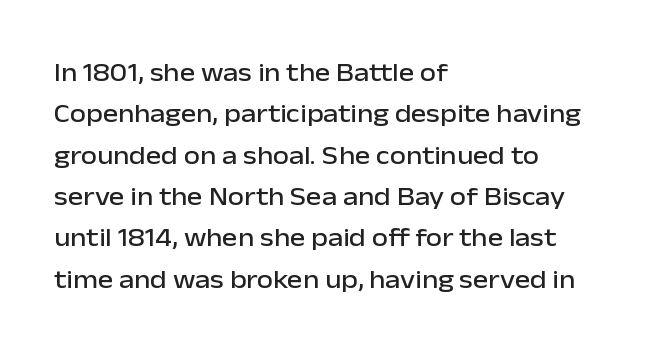
{"italic": "no", "underline": "no", "align": "left", "line_spacing": "normal", "line_spacing_ratio": 1.59, "letter_spacing": "normal", "letter_spacing_em": 0.0, "glyph_px": 26}
